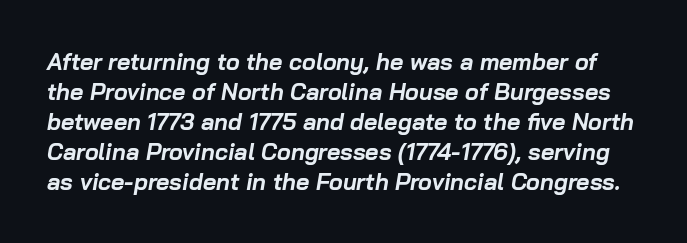
The image shows 23 px bold type, italic (leaning right); set normal line spacing (1.3x), normal letter spacing, not underlined.
